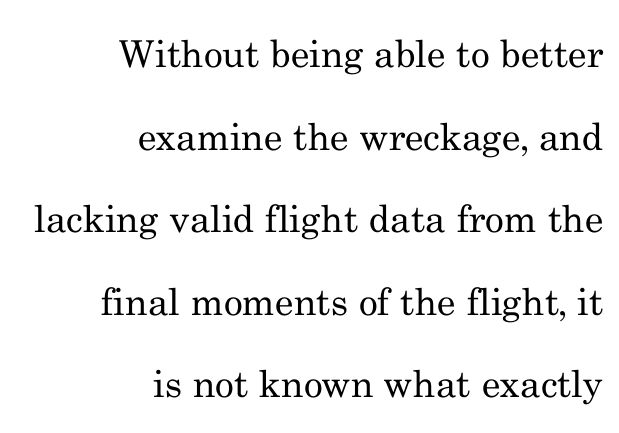
Stems here are at most as thick as an everyday book face. Check under the words: just untouched page. The designer dialed line spacing up above the default. Tracking here is standard; glyphs follow each other at the usual distance. This is serif lettering, the kind often seen in printed books. No italicization has been applied; the sample stays upright.
